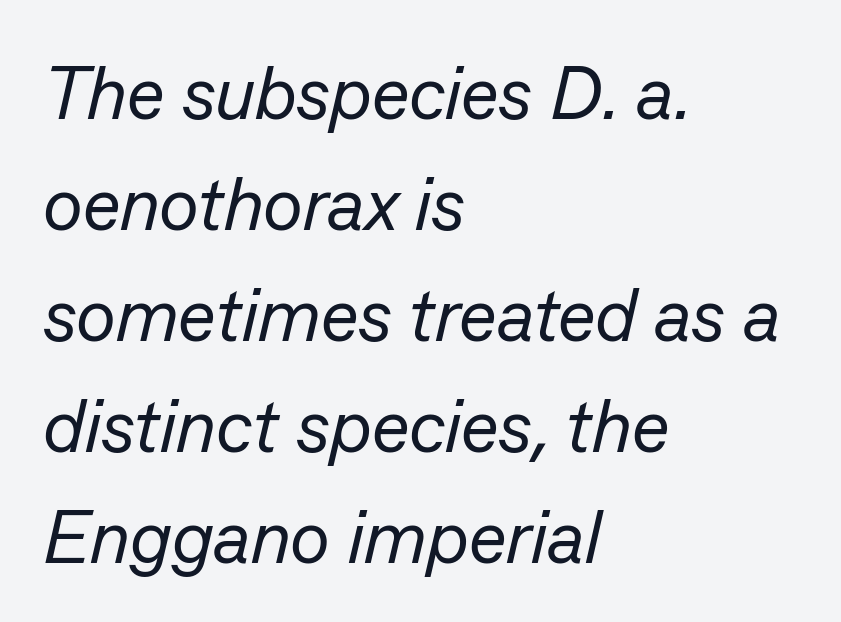
Inter-character spacing is left at the font's built-in metrics. Horizontal alignment here is leftward, the default for most running prose. Every character sits at an angle, as italics do. This sample keeps an unexceptional amount of space between lines.
